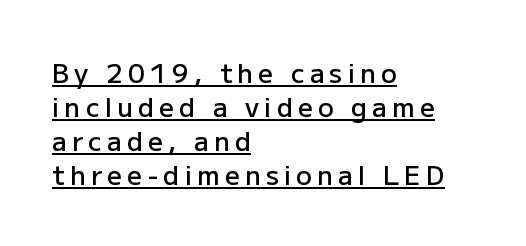
The image shows 26 px text type, upright; set left-aligned, normal line spacing (1.31x), unusually wide letter spacing (+0.2 em), underlined.
